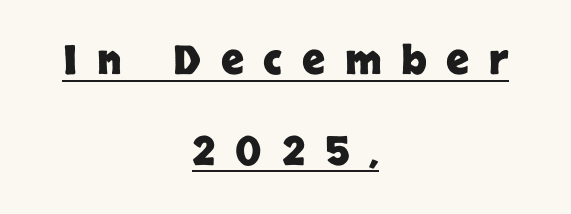
{"serif": "no", "italic": "no", "bold": "yes", "weight": "heavy", "width": "normal", "stroke_contrast": "low", "x_height": "large", "monospaced": "no", "underline": "yes", "align": "center", "line_spacing": "loose", "line_spacing_ratio": 2.27, "letter_spacing": "wide", "letter_spacing_em": 0.49, "glyph_px": 40}
